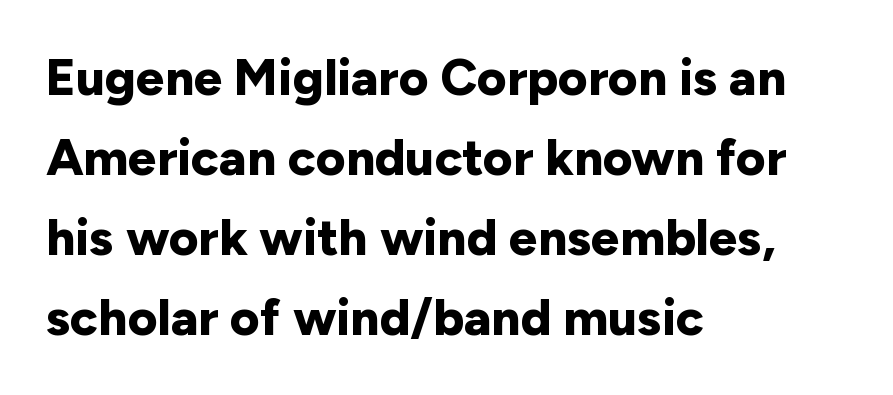
The image shows 51 px bold sans-serif type, upright; set left-aligned, normal line spacing (1.57x), normal letter spacing, not underlined; low stroke contrast and a medium x-height.
